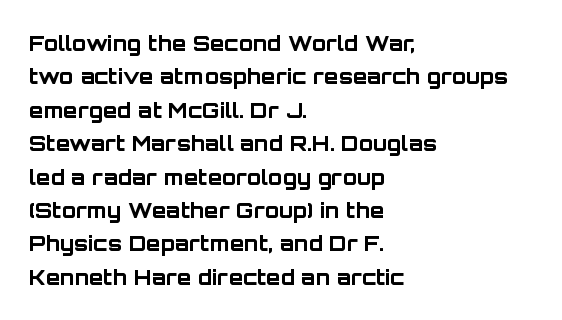
Q: Is the text bold? A: Yes.
Q: Is the text italic (slanted)? A: No, it is upright.
Q: Is the text underlined? A: No.
Q: How is the paragraph aligned? A: Left-aligned.
Q: Is the spacing between letters normal or unusually wide? A: Normal.
Q: Is the spacing between lines tight, normal or loose? A: Normal.
